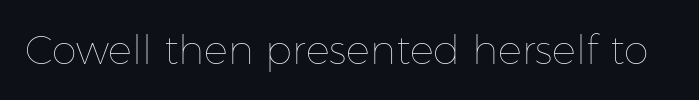
The image shows 40 px thin type, upright; set normal letter spacing, not underlined; low stroke contrast and a medium x-height.
